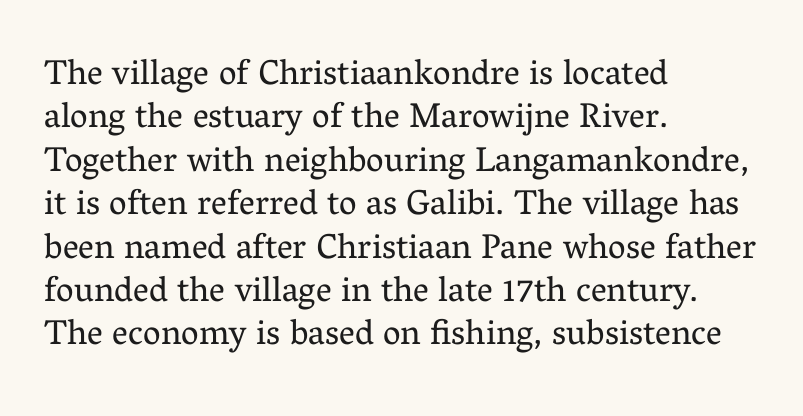
Caption: face not bold, strokes unweighted. The letters advance in unequal steps, a hallmark of proportional type. Note: serifs present on the glyphs. Notice how the stems are strictly vertical — no italics here.
